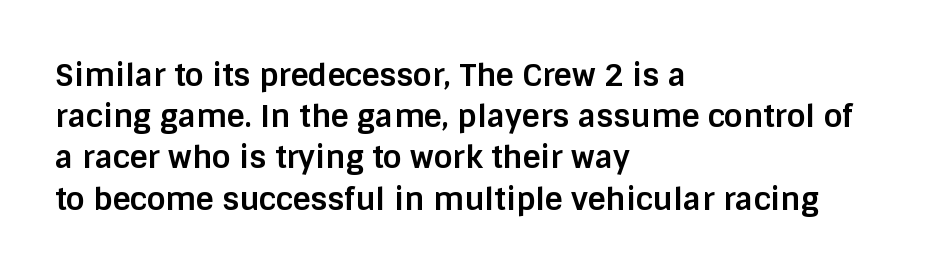
The image shows 31 px bold sans-serif type, upright; set left-aligned, normal line spacing (1.33x), normal letter spacing, not underlined; low stroke contrast and a large x-height.
